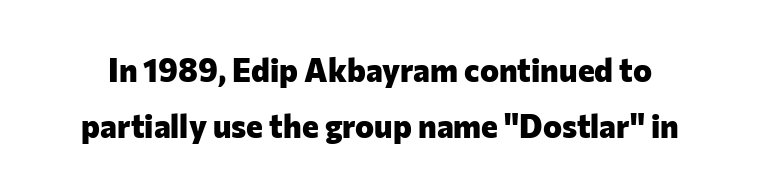
The image shows 32 px heavy sans-serif type, upright; set line spacing 1.75x, normal letter spacing, not underlined; low stroke contrast and a medium x-height.
